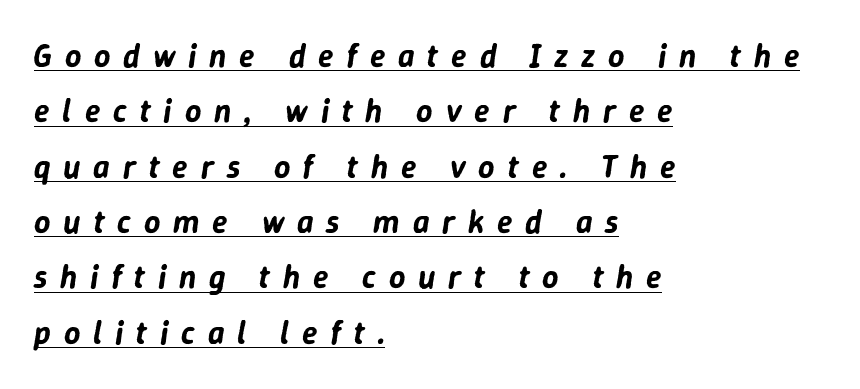
Q: Is the text italic (slanted)? A: Yes, it leans right by about 9 degrees.
Q: Is the text underlined? A: Yes.
Q: How is the paragraph aligned? A: Left-aligned.
Q: Is the spacing between letters normal or unusually wide? A: Unusually wide.
Q: Width (condensed, normal, or wide)? A: Normal.
Q: Stroke contrast? A: Low.
Q: x-height? A: Medium.
Q: Monospaced? A: No.
